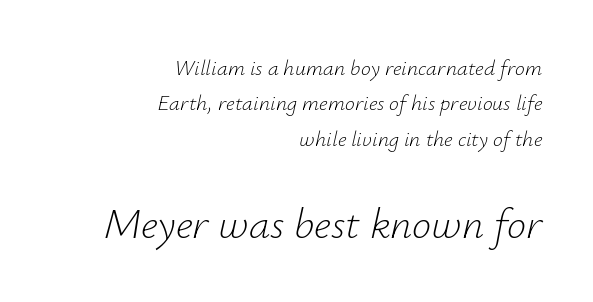
The image shows 43 px light type, italic (leaning right); set right-aligned, normal line spacing (1.61x), normal letter spacing, not underlined; the second (bottom) block is 1.95x larger; low stroke contrast and a small x-height.
